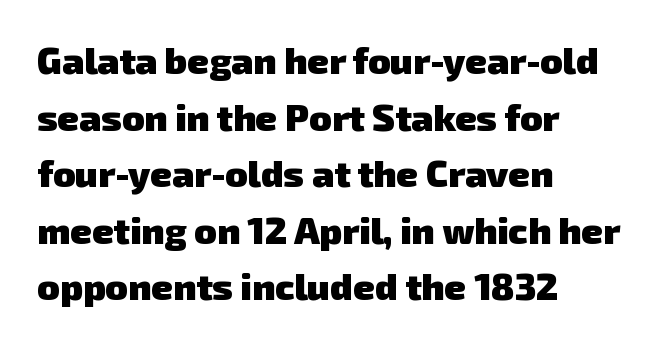
Every row of glyphs begins at an identical x-position on the left. The words here are not underlined. The typesetting leans heavy: a genuine bold. These lines are composed in type without serifs. Character widths vary here, with narrow letters taking less room than wide ones. There is no visible air inserted between adjacent glyphs.
